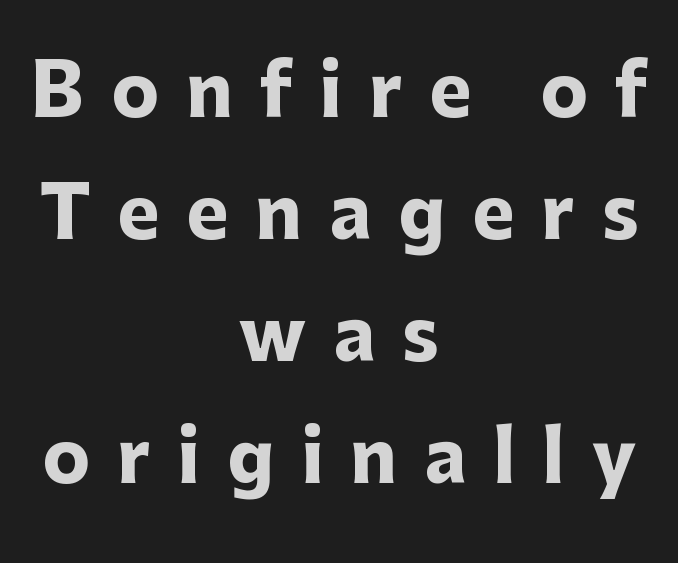
Glyph-to-glyph distance is far greater than everyday printed text. The face used here is a sans, in the tradition of grotesques and geometrics. The typography opts for an upright posture over an oblique one. Thick stems and heavy bowls — unmistakably bold. The paragraph shown floats in the horizontal middle.
